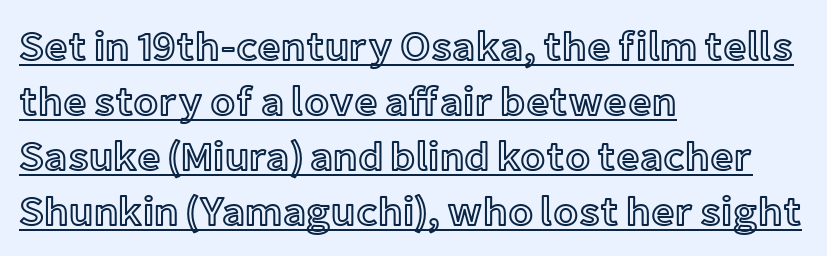
{"italic": "no", "width": "normal", "x_height": "medium", "monospaced": "no", "underline": "yes", "align": "left", "line_spacing": "normal", "line_spacing_ratio": 1.34, "letter_spacing": "normal", "letter_spacing_em": 0.0, "glyph_px": 41}
